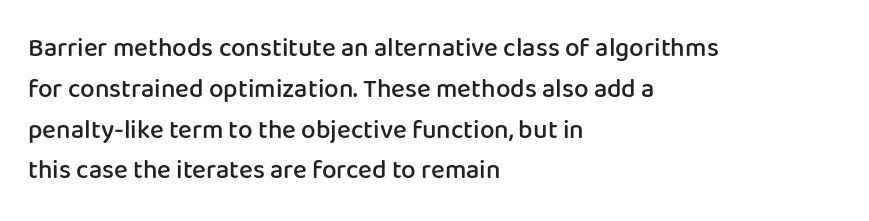
Caption: semibold face, moderately heavy strokes. Students, observe: this is what conventionally led text looks like. Quick note: not italic, upright. A bare baseline throughout the passage.
